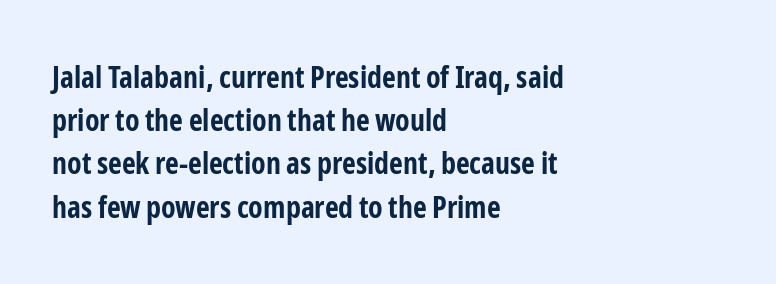
The image shows 30 px bold, condensed sans-serif type, upright; set left-aligned, normal line spacing (1.44x), normal letter spacing, not underlined; low stroke contrast and a medium x-height.
